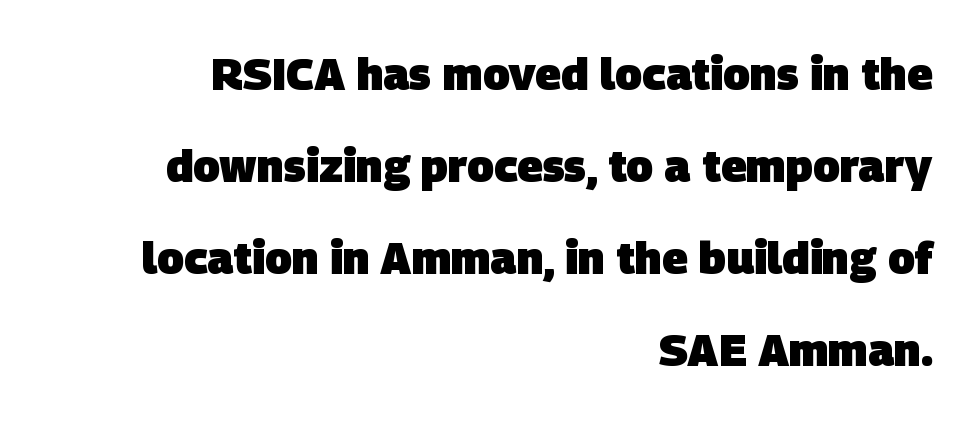
These lines stack with their right ends in a neat column. You can tell from the bare stems that sans-serif type was used. A bare baseline throughout the passage. This sample trades compactness for vertical openness between lines.
